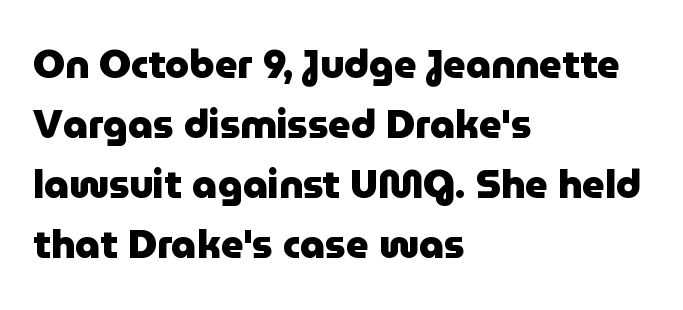
The face used here is a sans, in the tradition of grotesques and geometrics. The specimen omits any rule beneath the text block's lines. Summary of weight: heavy, a full bold. Each new line begins a customary step beneath the previous one. Quick note: not italic, upright.
